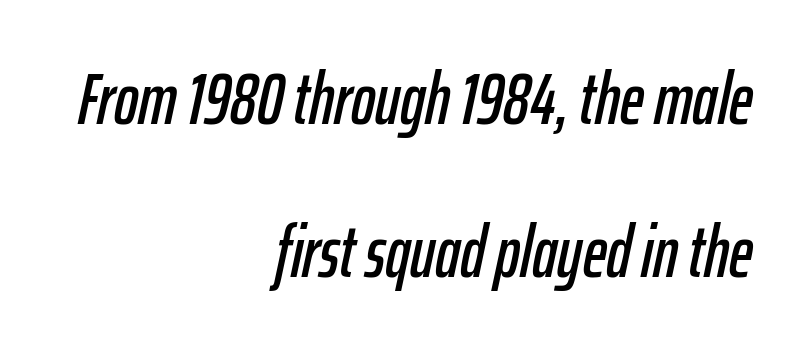
Only glyphs here, with clear space below each row. The lines are spread far apart with generous leading. Alignment: flush right. The tracking reads as untouched default to a designer's eye. Is this a fixed-width face? No — the glyphs have proportional, varying widths.
